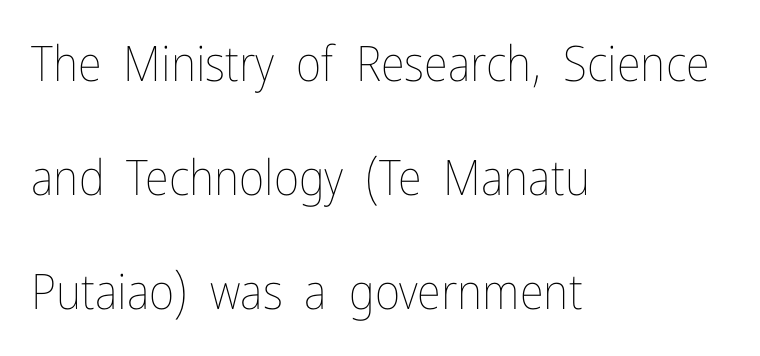
The image shows 49 px thin, condensed type, upright; set left-aligned, loose line spacing (2.33x), normal letter spacing, not underlined; low stroke contrast and a medium x-height.
